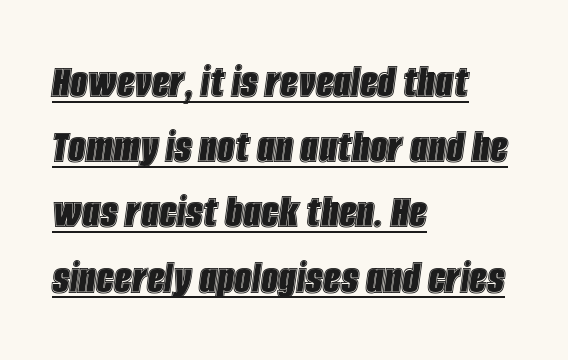
The image shows 49 px condensed type, italic (leaning right); set left-aligned, normal line spacing (1.33x), normal letter spacing, underlined; a large x-height.
